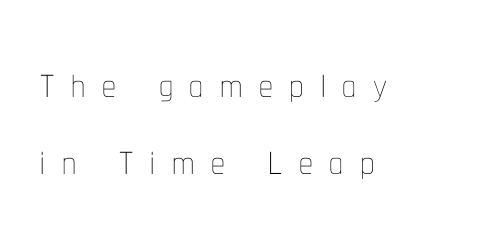
{"italic": "no", "bold": "no", "weight": "thin", "width": "condensed", "stroke_contrast": "low", "x_height": "medium", "monospaced": "no", "underline": "no", "align": "left", "line_spacing": "normal", "line_spacing_ratio": 1.4, "letter_spacing": "wide", "letter_spacing_em": 0.3, "glyph_px": 55}
